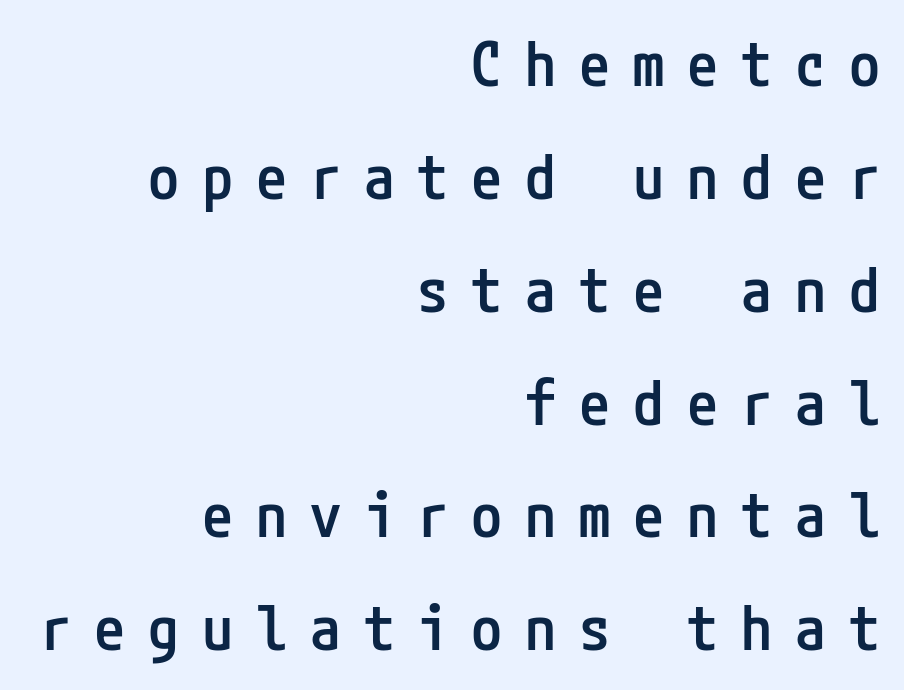
Q: Is the text bold? A: Semi-bold.
Q: Is the text italic (slanted)? A: No, it is upright.
Q: Is the typeface a serif or a sans-serif typeface? A: Sans-serif.
Q: Is the text underlined? A: No.
Q: How is the paragraph aligned? A: Right-aligned.
Q: Is the spacing between letters normal or unusually wide? A: Unusually wide.
Q: Width (condensed, normal, or wide)? A: Condensed.
Q: Stroke contrast? A: Low.
Q: x-height? A: Medium.
